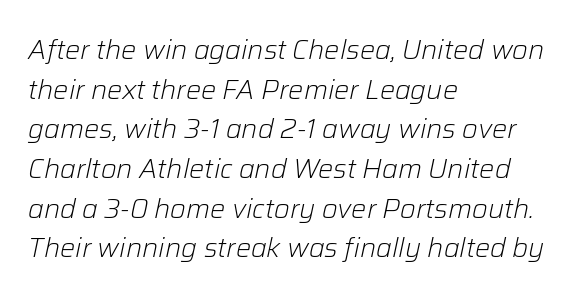
Q: Is the text bold? A: No.
Q: Is the text italic (slanted)? A: Yes, it leans right by about 12 degrees.
Q: Is the text underlined? A: No.
Q: How is the paragraph aligned? A: Left-aligned.
Q: Is the spacing between letters normal or unusually wide? A: Normal.
Q: Is the spacing between lines tight, normal or loose? A: Normal.
